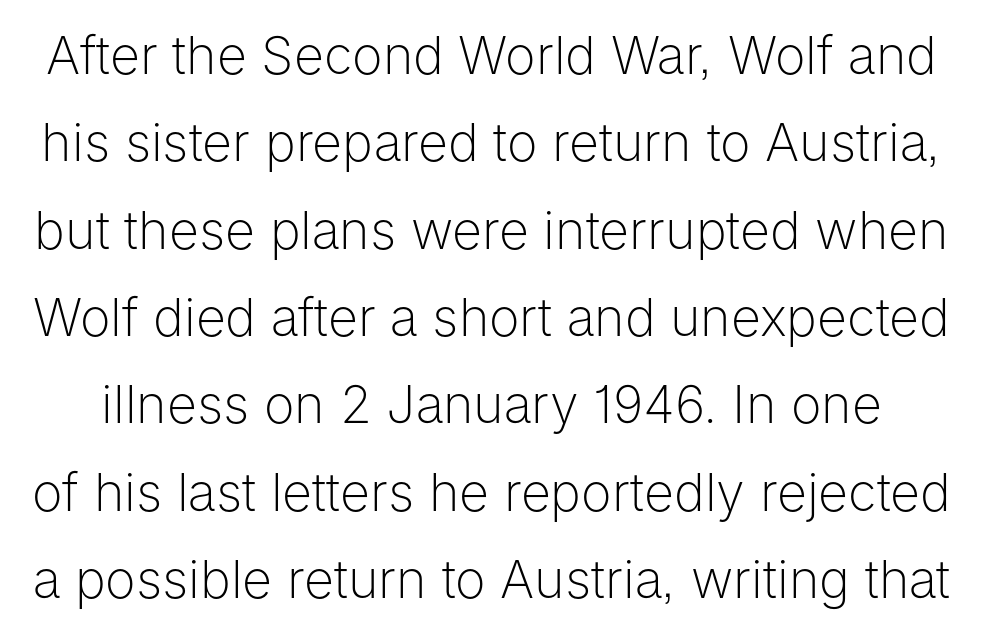
Q: Is the text bold? A: No.
Q: Is the text italic (slanted)? A: No, it is upright.
Q: Is the typeface a serif or a sans-serif typeface? A: Sans-serif.
Q: Is the text underlined? A: No.
Q: Is the spacing between letters normal or unusually wide? A: Normal.
Q: Is the spacing between lines tight, normal or loose? A: Normal.
Q: Width (condensed, normal, or wide)? A: Normal.
Q: Stroke contrast? A: Low.
Q: x-height? A: Medium.
Q: Monospaced? A: No.
